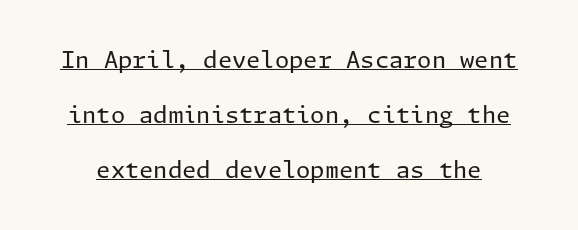
Q: Is the text bold? A: No.
Q: Is the text italic (slanted)? A: No, it is upright.
Q: Is the text underlined? A: Yes.
Q: Is the spacing between letters normal or unusually wide? A: Normal.
Q: Is the spacing between lines tight, normal or loose? A: Loose.
